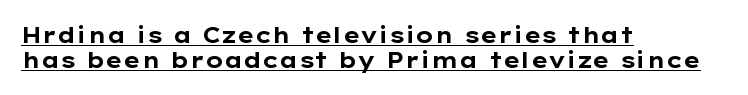
The image shows 22 px bold type, upright; set left-aligned, tight line spacing (1.13x), normal letter spacing, underlined.
